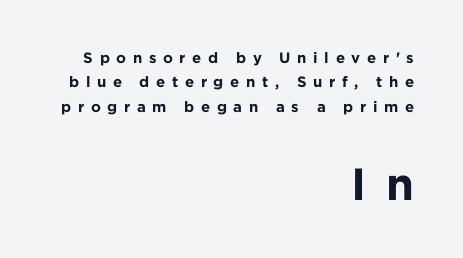
The image shows 45 px bold sans-serif type, upright; set right-aligned, normal line spacing (1.62x), unusually wide letter spacing (+0.44 em), not underlined; the second (bottom) block is 3.0x larger; low stroke contrast and a medium x-height.
